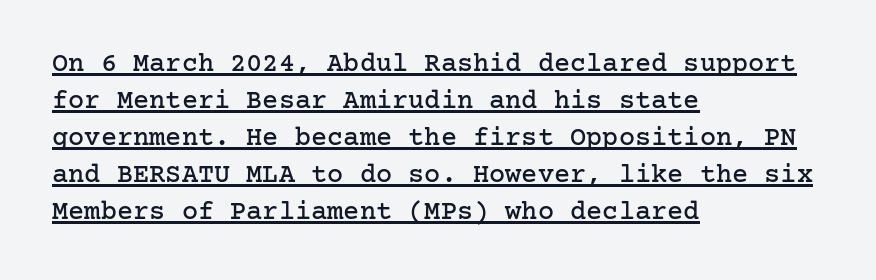
{"italic": "no", "underline": "yes", "align": "left", "line_spacing": "normal", "line_spacing_ratio": 1.37, "letter_spacing": "normal", "letter_spacing_em": 0.0, "glyph_px": 27}
